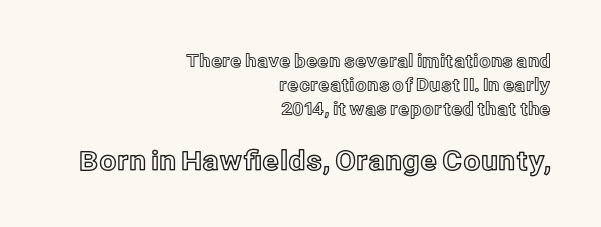
The axis of the letterforms is exactly vertical. Horizontal alignment here is rightward, an uncommon choice for prose. The space directly below the letters is spotless. Successive baselines arrive at the customary interval.
